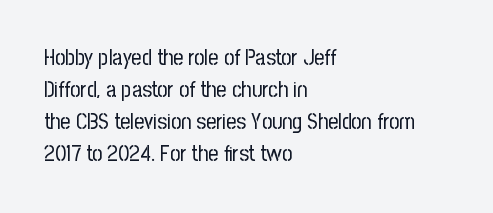
The image shows 22 px text type, upright; set left-aligned, normal line spacing (1.46x), normal letter spacing, not underlined.
